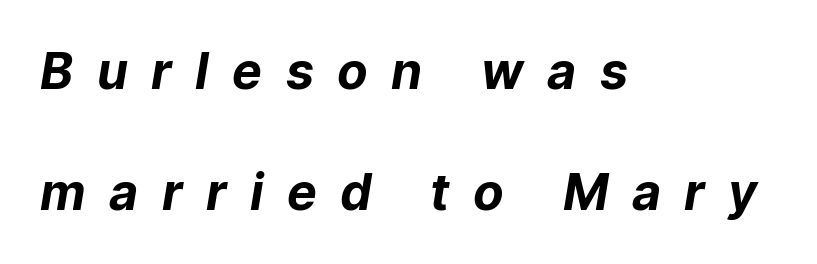
Letterform terminals end flat and unadorned throughout the passage. Bare-footed words on every line. The face used here is proportionally spaced, like ordinary book or web type. The typesetting leans heavy: a genuine bold.
